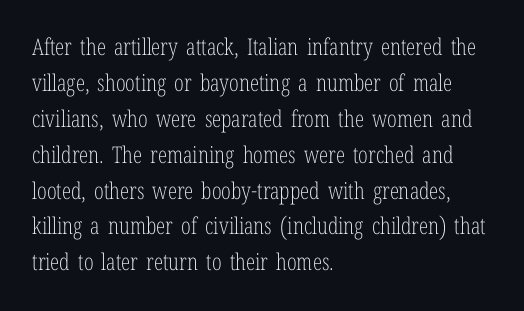
{"italic": "no", "bold": "no", "underline": "no", "align": "left", "line_spacing": "normal", "line_spacing_ratio": 1.56, "letter_spacing": "normal", "letter_spacing_em": 0.0, "glyph_px": 23}
